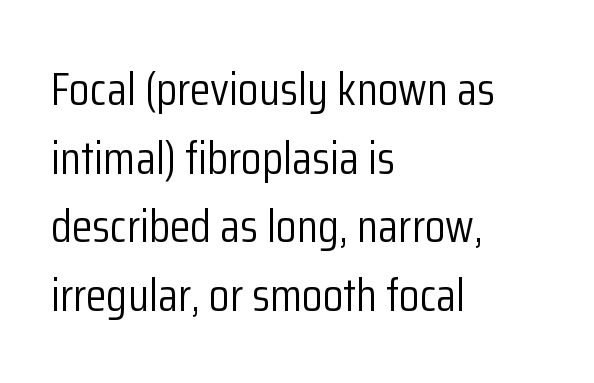
Spacing verdict: proportional, widths tailored to each character. Regarding leading, the lines here are spaced in the standard way. This is not heavy type; no bold has been used. These lines are set flush left with a ragged right edge. The letters stand straight up with perfectly vertical stems.
